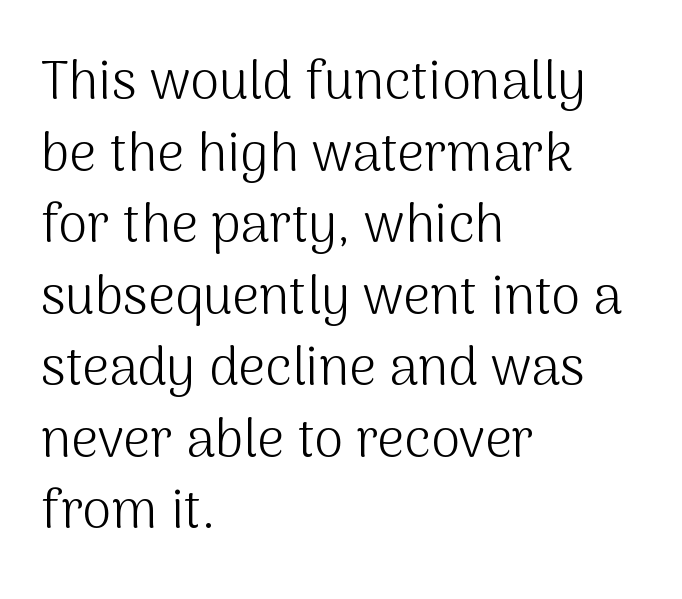
Q: Is the text bold? A: No.
Q: Is the text italic (slanted)? A: No, it is upright.
Q: Is the typeface a serif or a sans-serif typeface? A: Sans-serif.
Q: Is the text underlined? A: No.
Q: How is the paragraph aligned? A: Left-aligned.
Q: Is the spacing between letters normal or unusually wide? A: Normal.
Q: Is the spacing between lines tight, normal or loose? A: Normal.
Q: Width (condensed, normal, or wide)? A: Normal.
Q: Stroke contrast? A: Medium.
Q: x-height? A: Medium.
Q: Monospaced? A: No.
